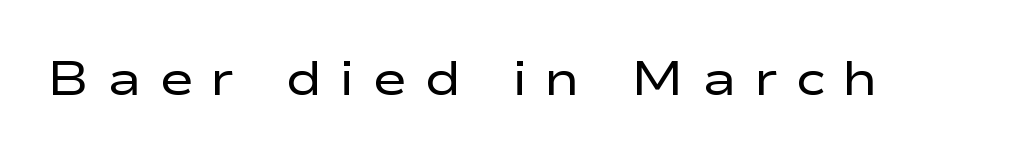
Each letter keeps its own natural width here, so spacing adapts to shape. Nobody drew a line under any word here. Stems here are at most as thick as an everyday book face. The gaps between neighbouring characters are conspicuously large.
